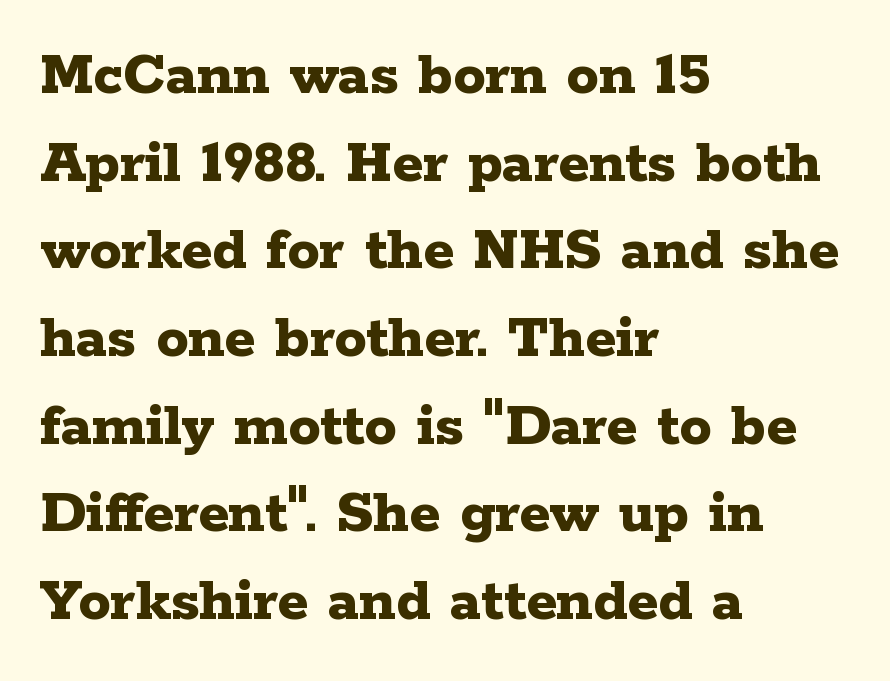
The image shows 64 px bold, wide serif type, upright; set left-aligned, normal line spacing (1.37x), normal letter spacing, not underlined; low stroke contrast and a medium x-height.
